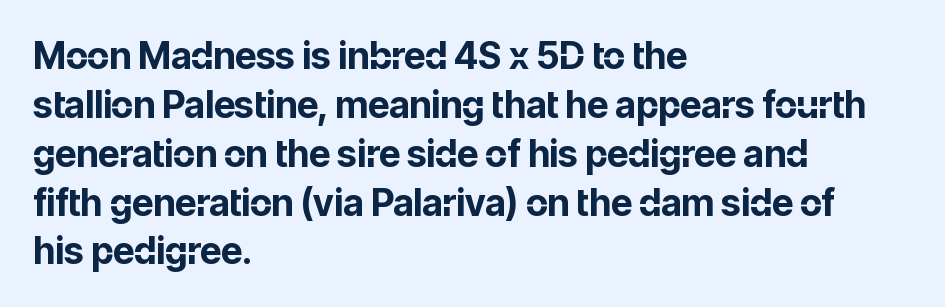
{"serif": "no", "italic": "no", "bold": "yes", "weight": "bold", "width": "normal", "stroke_contrast": "low", "x_height": "medium", "monospaced": "no", "underline": "no", "align": "left", "line_spacing": "normal", "line_spacing_ratio": 1.32, "letter_spacing": "normal", "letter_spacing_em": 0.0, "glyph_px": 37}
